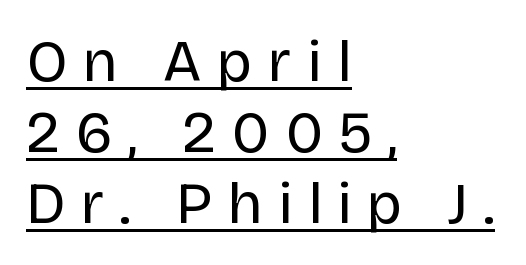
The image shows 59 px regular-weight sans-serif type, upright; set left-aligned, line spacing 1.2x, unusually wide letter spacing (+0.26 em), underlined; low stroke contrast and a large x-height.
